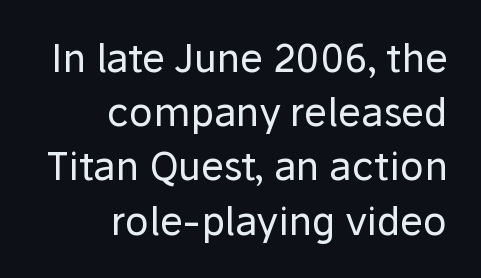
{"serif": "no", "italic": "no", "bold": "no", "weight": "regular", "width": "normal", "stroke_contrast": "low", "x_height": "medium", "monospaced": "no", "underline": "no", "align": "right", "line_spacing": "normal", "line_spacing_ratio": 1.39, "letter_spacing": "normal", "letter_spacing_em": 0.0, "glyph_px": 39}
